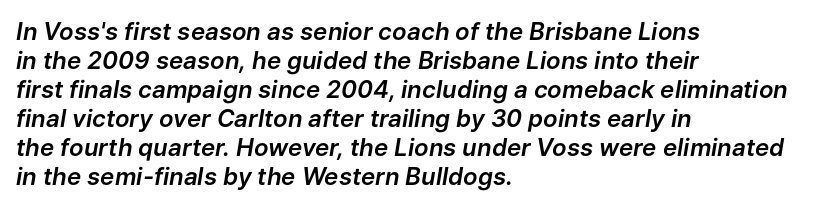
{"italic": "yes", "lean": "right", "slant_degrees": 9, "underline": "no", "align": "left", "line_spacing_ratio": 1.21, "letter_spacing": "normal", "letter_spacing_em": 0.0, "glyph_px": 24}
